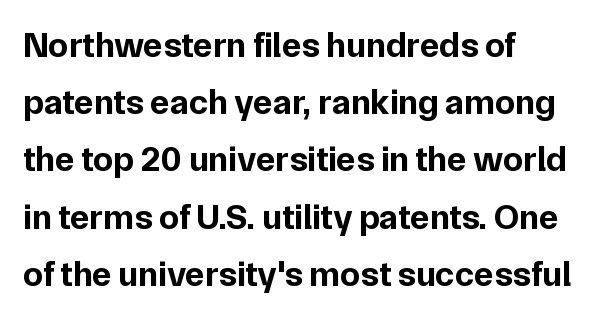
Letterform terminals end flat and unadorned throughout the passage. The axis of the letterforms is exactly vertical. The gap between lines stays unmarked. Horizontal bands of white between lines are of average thickness. A classic flush-left, rag-right setting is used for this passage.
